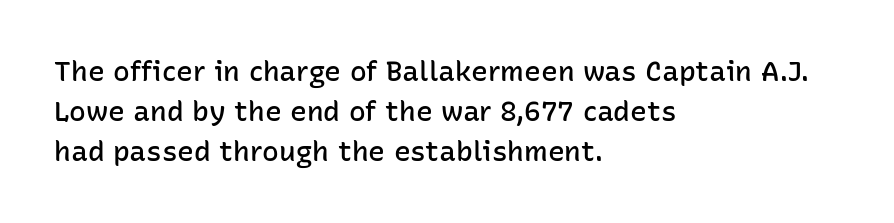
{"serif": "no", "italic": "no", "bold": "semi", "weight": "semibold", "width": "normal", "stroke_contrast": "low", "x_height": "medium", "monospaced": "no", "underline": "no", "align": "left", "line_spacing": "normal", "line_spacing_ratio": 1.43, "letter_spacing": "normal", "letter_spacing_em": 0.0, "glyph_px": 28}
